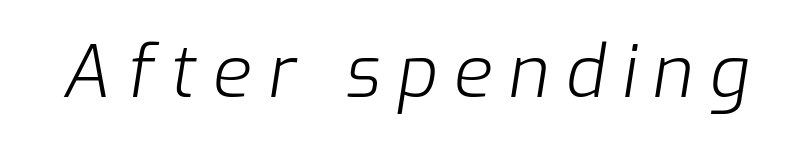
Q: Is the text bold? A: No.
Q: Is the text italic (slanted)? A: Yes, it leans right by about 9 degrees.
Q: Is the text underlined? A: No.
Q: Is the spacing between letters normal or unusually wide? A: Unusually wide.
Q: Width (condensed, normal, or wide)? A: Normal.
Q: Stroke contrast? A: Low.
Q: x-height? A: Medium.
Q: Monospaced? A: No.
